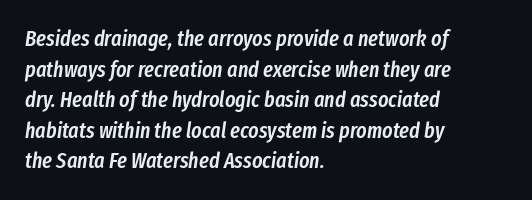
The image shows 22 px text type, italic (leaning right); set left-aligned, normal line spacing (1.39x), normal letter spacing, not underlined.
